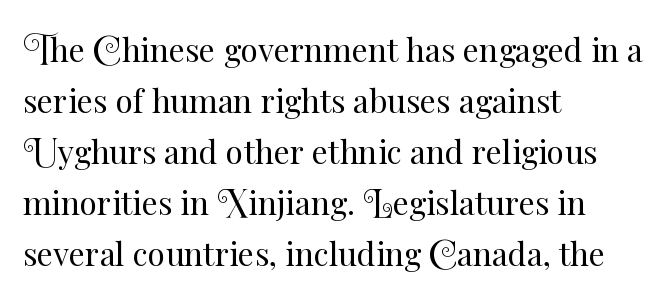
Q: Is the text bold? A: No.
Q: Is the text italic (slanted)? A: No, it is upright.
Q: Is the text underlined? A: No.
Q: How is the paragraph aligned? A: Left-aligned.
Q: Is the spacing between letters normal or unusually wide? A: Normal.
Q: Is the spacing between lines tight, normal or loose? A: Normal.
Q: Width (condensed, normal, or wide)? A: Normal.
Q: Stroke contrast? A: Medium.
Q: x-height? A: Small.
Q: Monospaced? A: No.
